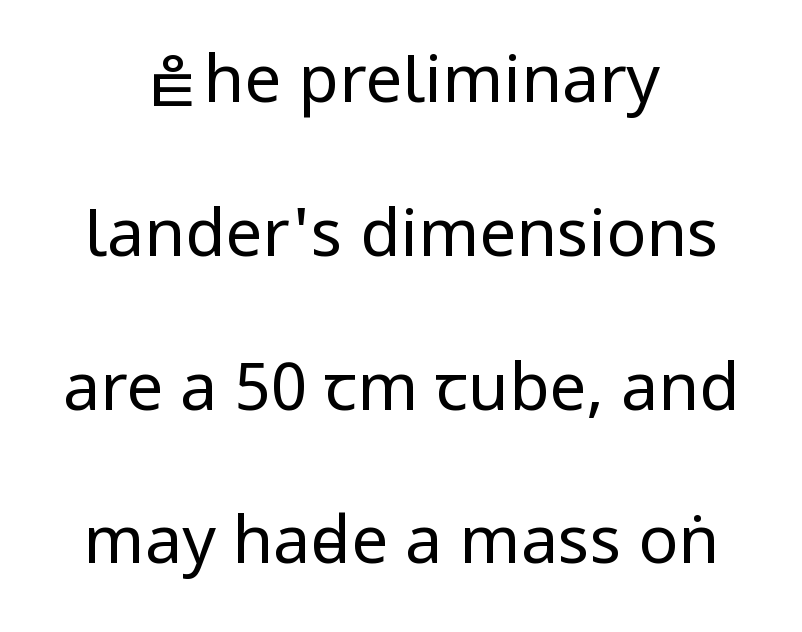
{"serif": "no", "italic": "no", "bold": "no", "weight": "regular", "width": "condensed", "stroke_contrast": "low", "x_height": "large", "monospaced": "no", "underline": "no", "align": "center", "line_spacing": "loose", "line_spacing_ratio": 2.33, "letter_spacing": "normal", "letter_spacing_em": 0.0, "glyph_px": 66}
